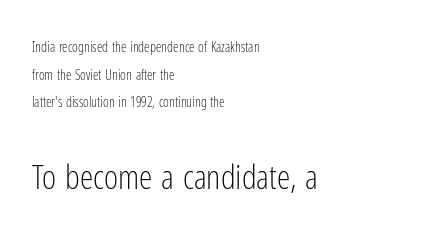
The image shows 34 px light, condensed sans-serif type, upright; set left-aligned, loose line spacing (1.97x), normal letter spacing, not underlined; the second (bottom) block is 2.43x larger; low stroke contrast and a medium x-height.
